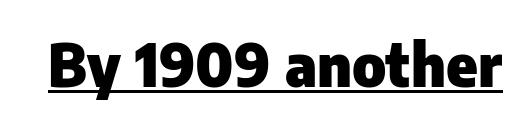
The sample's only ornament is a line tracing under the words. The type sits square on the baseline with zero lean. The designer went with a sans here, leaving each stem footless. Here the glyphs are tracked normally, forming tight word shapes. Summary of weight: heavy, a full bold.
